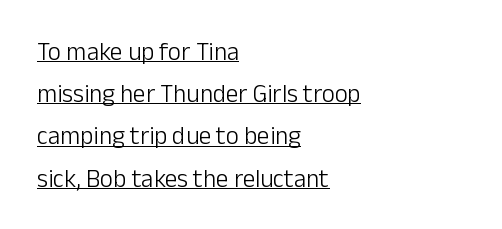
Q: Is the text bold? A: No.
Q: Is the text italic (slanted)? A: No, it is upright.
Q: Is the text underlined? A: Yes.
Q: How is the paragraph aligned? A: Left-aligned.
Q: Is the spacing between letters normal or unusually wide? A: Normal.
Q: Is the spacing between lines tight, normal or loose? A: Normal.
